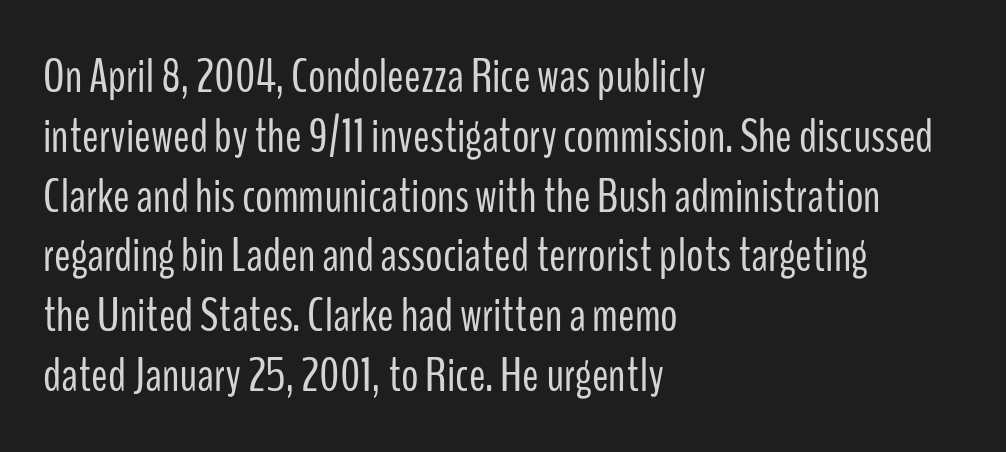
{"serif": "no", "italic": "no", "bold": "no", "weight": "light", "width": "condensed", "stroke_contrast": "low", "x_height": "medium", "monospaced": "no", "underline": "no", "align": "left", "line_spacing_ratio": 1.22, "letter_spacing": "normal", "letter_spacing_em": 0.0, "glyph_px": 49}
